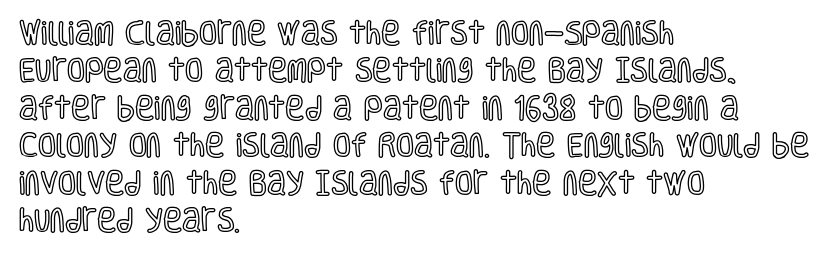
{"italic": "no", "underline": "no", "align": "left", "line_spacing": "normal", "line_spacing_ratio": 1.44, "letter_spacing": "normal", "letter_spacing_em": 0.0, "glyph_px": 26}
